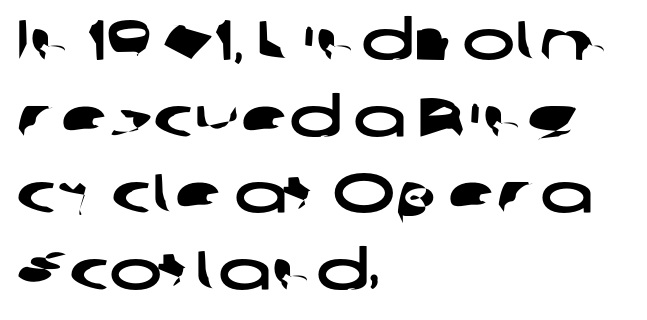
Q: Is the typeface a serif or a sans-serif typeface? A: Sans-serif.
Q: Is the text underlined? A: No.
Q: How is the paragraph aligned? A: Left-aligned.
Q: Is the spacing between letters normal or unusually wide? A: Normal.
Q: Is the spacing between lines tight, normal or loose? A: Normal.
Q: Width (condensed, normal, or wide)? A: Wide.
Q: Stroke contrast? A: Low.
Q: x-height? A: Medium.
Q: Monospaced? A: No.
